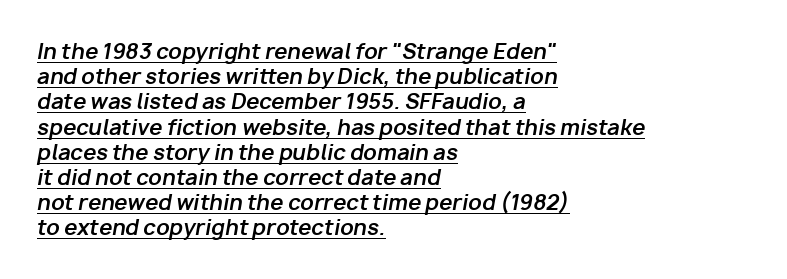
A student would call this left alignment; a typographer would say flush left, rag right. This is heavy type, rendered in bold. How are the letters spaced? Ordinarily, with no added tracking. Emphasis-style slanted type is in use.
